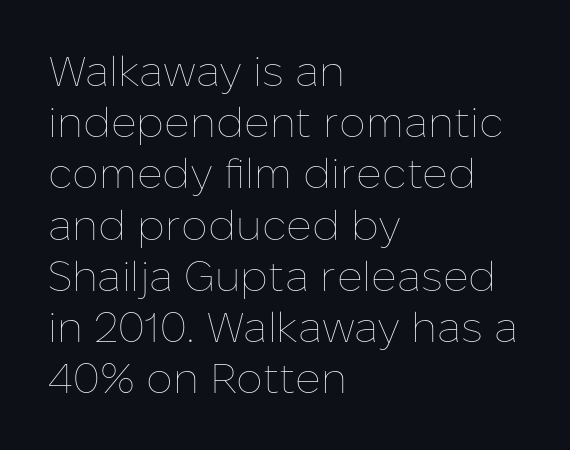
Q: Is the text bold? A: No.
Q: Is the text italic (slanted)? A: No, it is upright.
Q: Is the text underlined? A: No.
Q: How is the paragraph aligned? A: Left-aligned.
Q: Is the spacing between letters normal or unusually wide? A: Normal.
Q: Width (condensed, normal, or wide)? A: Normal.
Q: Stroke contrast? A: Low.
Q: x-height? A: Medium.
Q: Monospaced? A: No.
